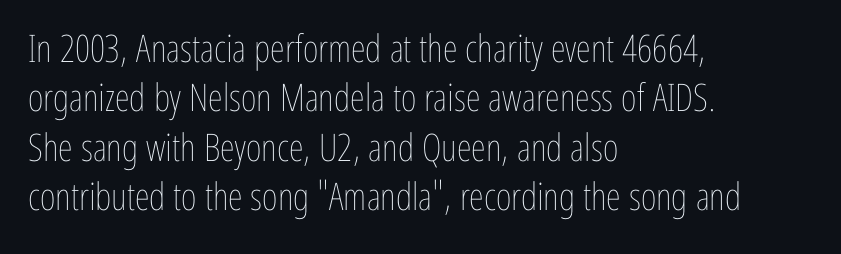
The image shows 38 px thin, condensed type, upright; set left-aligned, normal line spacing (1.3x), normal letter spacing, not underlined; low stroke contrast and a medium x-height.
